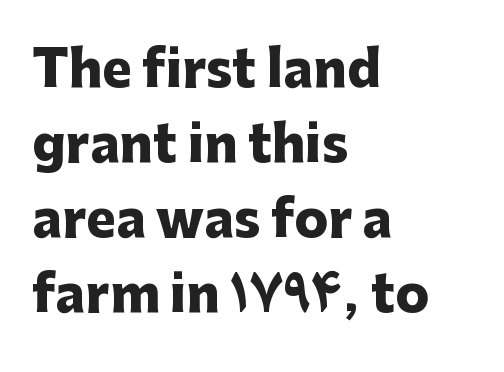
Q: Is the text bold? A: Yes.
Q: Is the text italic (slanted)? A: No, it is upright.
Q: Is the typeface a serif or a sans-serif typeface? A: Sans-serif.
Q: Is the text underlined? A: No.
Q: How is the paragraph aligned? A: Left-aligned.
Q: Is the spacing between letters normal or unusually wide? A: Normal.
Q: Is the spacing between lines tight, normal or loose? A: Normal.
Q: Width (condensed, normal, or wide)? A: Normal.
Q: Stroke contrast? A: Low.
Q: x-height? A: Medium.
Q: Monospaced? A: No.
